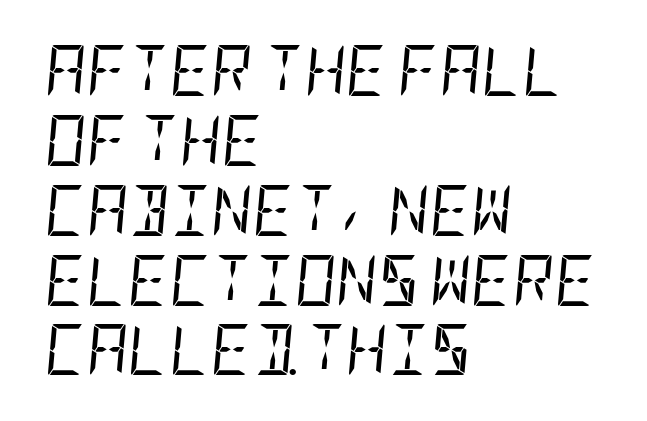
{"italic": "yes", "lean": "right", "slant_degrees": 5, "bold": "no", "weight": "regular", "width": "condensed", "stroke_contrast": "low", "x_height": "large", "underline": "no", "align": "left", "line_spacing": "normal", "line_spacing_ratio": 1.37, "letter_spacing": "normal", "letter_spacing_em": 0.0, "glyph_px": 51}
